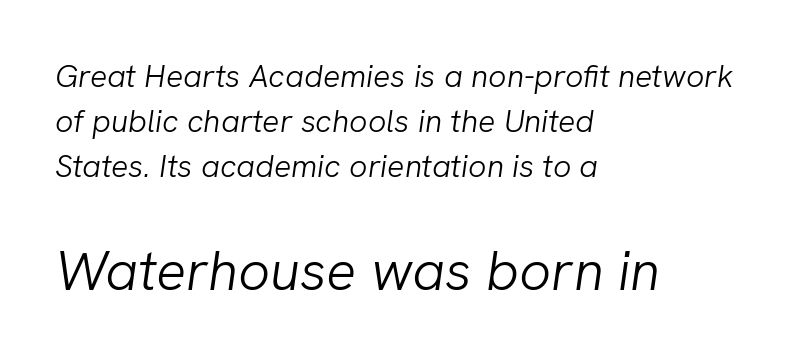
Here the second block reads like a headline and the first like body copy. You can tell it's italic because the verticals aren't actually vertical. Teacher's note: observe the even left margin — that is flush-left alignment. These lines sit exactly where default settings would place them. Rule under the text: the space is simply empty. A typesetter would call this proportional, since set widths differ per character.
